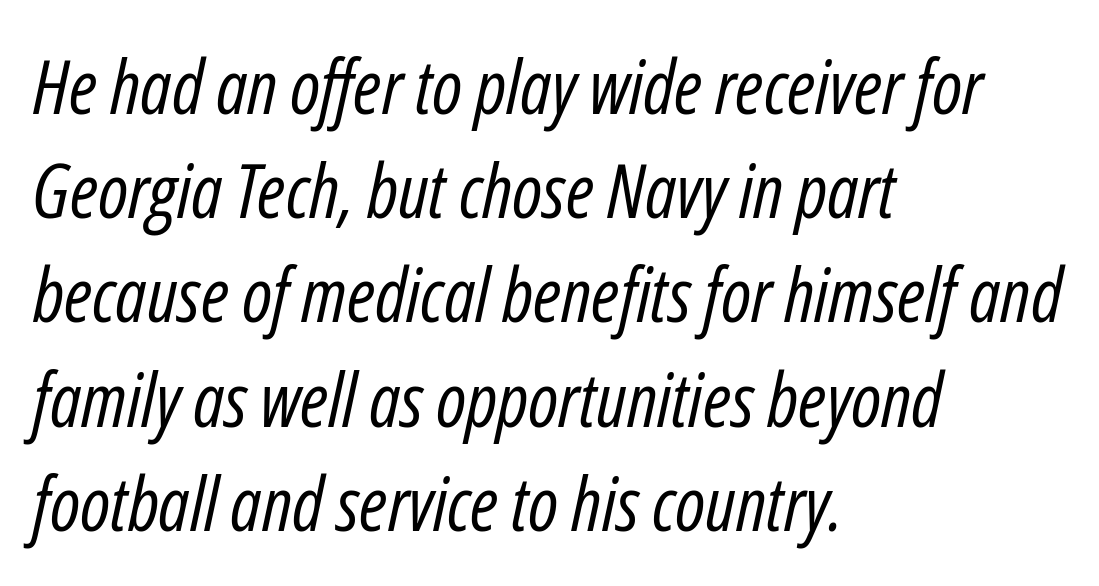
Q: Is the text bold? A: No.
Q: Is the text italic (slanted)? A: Yes, it leans right by about 12 degrees.
Q: Is the text underlined? A: No.
Q: How is the paragraph aligned? A: Left-aligned.
Q: Is the spacing between letters normal or unusually wide? A: Normal.
Q: Is the spacing between lines tight, normal or loose? A: Normal.
Q: Width (condensed, normal, or wide)? A: Condensed.
Q: Stroke contrast? A: Low.
Q: x-height? A: Medium.
Q: Monospaced? A: No.
